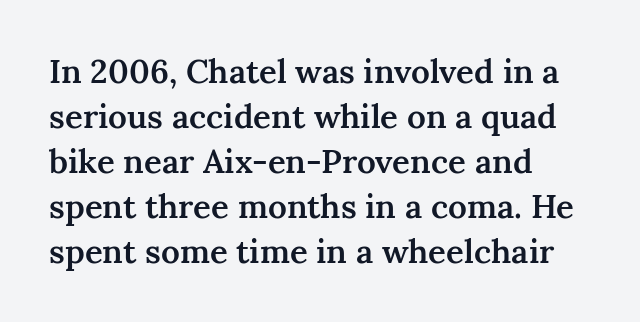
Q: Is the text bold? A: Semi-bold.
Q: Is the text italic (slanted)? A: No, it is upright.
Q: Is the typeface a serif or a sans-serif typeface? A: Serif.
Q: Is the text underlined? A: No.
Q: How is the paragraph aligned? A: Left-aligned.
Q: Is the spacing between letters normal or unusually wide? A: Normal.
Q: Is the spacing between lines tight, normal or loose? A: Normal.
Q: Width (condensed, normal, or wide)? A: Normal.
Q: Stroke contrast? A: Medium.
Q: x-height? A: Medium.
Q: Monospaced? A: No.
